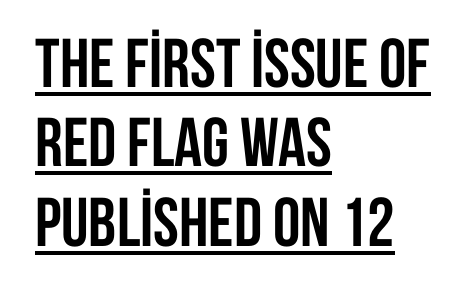
The image shows 69 px semibold, condensed sans-serif type, upright; set left-aligned, tight line spacing (1.15x), normal letter spacing, underlined; low stroke contrast and a large x-height.
